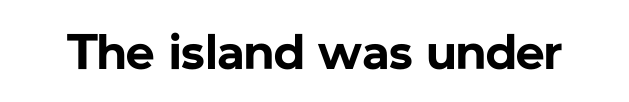
{"serif": "no", "italic": "no", "bold": "yes", "weight": "bold", "width": "normal", "stroke_contrast": "low", "x_height": "medium", "monospaced": "no", "underline": "no", "letter_spacing": "normal", "letter_spacing_em": 0.0, "glyph_px": 50}
